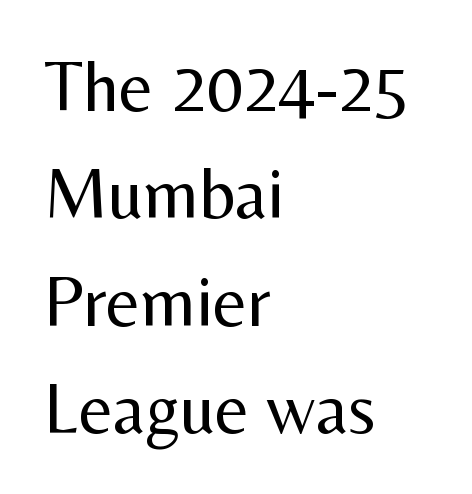
{"serif": "no", "italic": "no", "bold": "no", "weight": "regular", "width": "normal", "stroke_contrast": "medium", "x_height": "medium", "monospaced": "no", "underline": "no", "align": "left", "line_spacing": "normal", "line_spacing_ratio": 1.49, "letter_spacing": "normal", "letter_spacing_em": 0.0, "glyph_px": 72}
